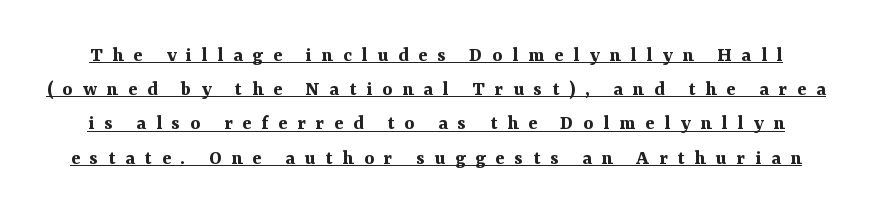
{"italic": "no", "bold": "yes", "underline": "yes", "line_spacing": "normal", "line_spacing_ratio": 1.63, "letter_spacing": "wide", "letter_spacing_em": 0.47, "glyph_px": 21}
